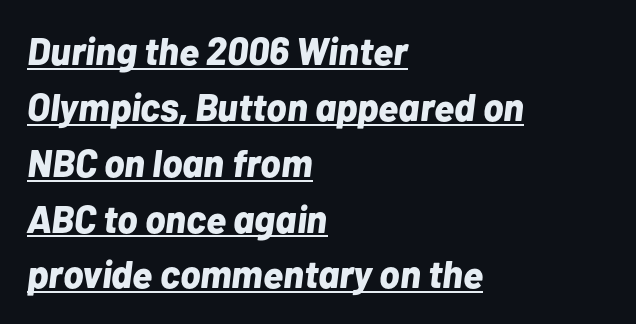
The image shows 38 px bold type, italic (leaning right); set left-aligned, normal line spacing (1.47x), normal letter spacing, underlined; low stroke contrast and a medium x-height.
